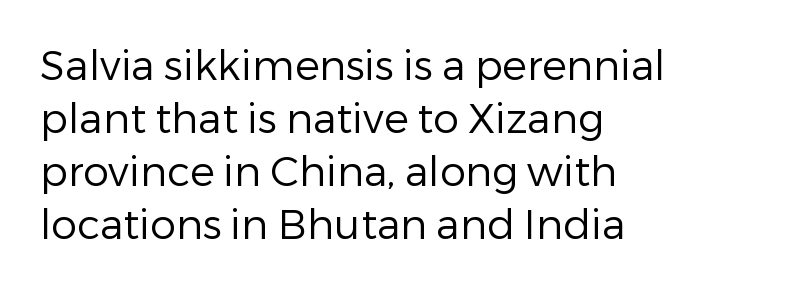
Q: Is the text bold? A: No.
Q: Is the text italic (slanted)? A: No, it is upright.
Q: Is the typeface a serif or a sans-serif typeface? A: Sans-serif.
Q: Is the text underlined? A: No.
Q: How is the paragraph aligned? A: Left-aligned.
Q: Is the spacing between letters normal or unusually wide? A: Normal.
Q: Is the spacing between lines tight, normal or loose? A: Normal.
Q: Width (condensed, normal, or wide)? A: Normal.
Q: Stroke contrast? A: Low.
Q: x-height? A: Medium.
Q: Monospaced? A: No.
